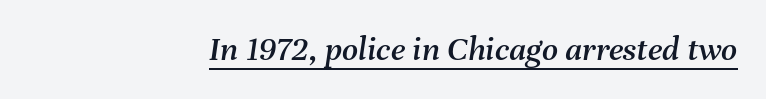
Q: Is the text italic (slanted)? A: Yes, it leans right by about 8 degrees.
Q: Is the text underlined? A: Yes.
Q: How is the paragraph aligned? A: Right-aligned.
Q: Is the spacing between letters normal or unusually wide? A: Normal.
Q: Width (condensed, normal, or wide)? A: Normal.
Q: Stroke contrast? A: Medium.
Q: x-height? A: Medium.
Q: Monospaced? A: No.
